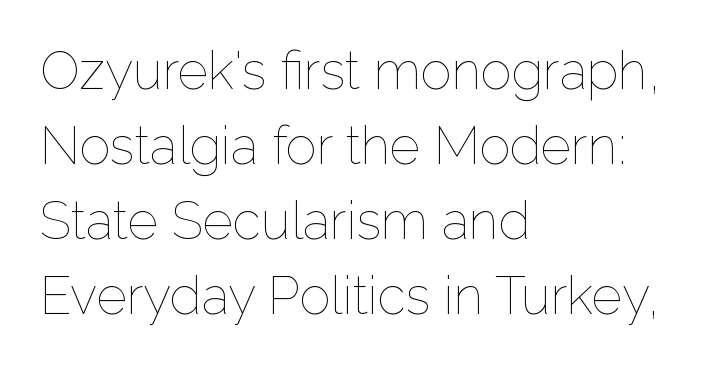
Q: Is the text bold? A: No.
Q: Is the text italic (slanted)? A: No, it is upright.
Q: Is the text underlined? A: No.
Q: How is the paragraph aligned? A: Left-aligned.
Q: Is the spacing between letters normal or unusually wide? A: Normal.
Q: Is the spacing between lines tight, normal or loose? A: Normal.
Q: Width (condensed, normal, or wide)? A: Normal.
Q: Stroke contrast? A: Low.
Q: x-height? A: Medium.
Q: Monospaced? A: No.
